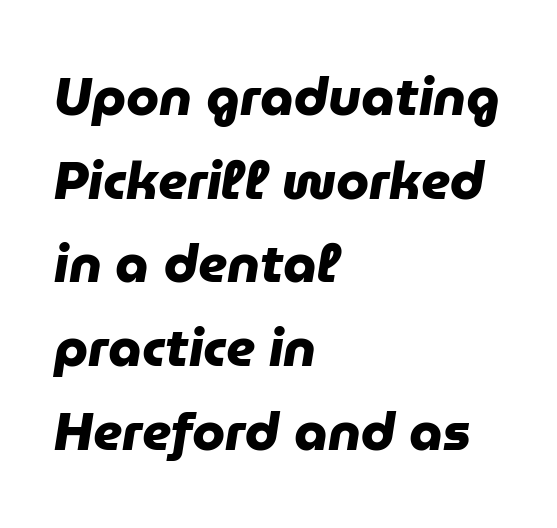
The image shows 53 px heavy sans-serif type; set left-aligned, normal line spacing (1.58x), normal letter spacing, not underlined; low stroke contrast and a medium x-height.
